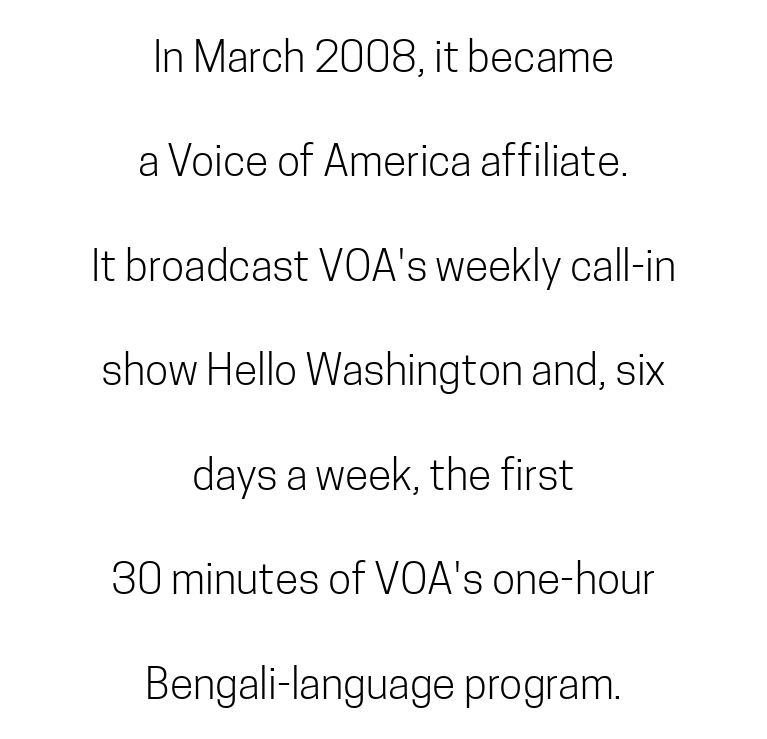
The image shows 43 px light, condensed sans-serif type, upright; set centered, loose line spacing (2.43x), normal letter spacing, not underlined; low stroke contrast and a medium x-height.
